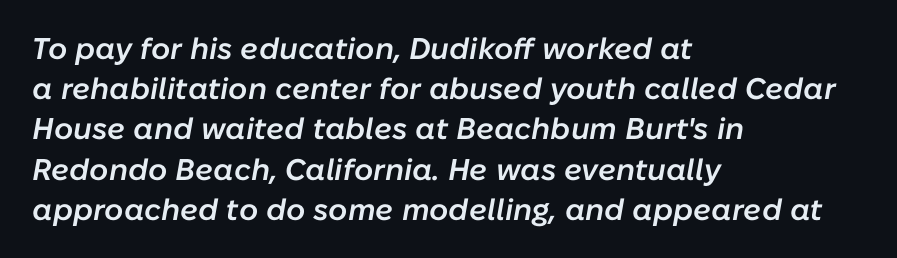
{"italic": "yes", "lean": "right", "slant_degrees": 10, "bold": "semi", "weight": "semibold", "width": "normal", "stroke_contrast": "low", "x_height": "medium", "monospaced": "no", "underline": "no", "align": "left", "line_spacing": "normal", "line_spacing_ratio": 1.34, "letter_spacing": "normal", "letter_spacing_em": 0.0, "glyph_px": 30}
